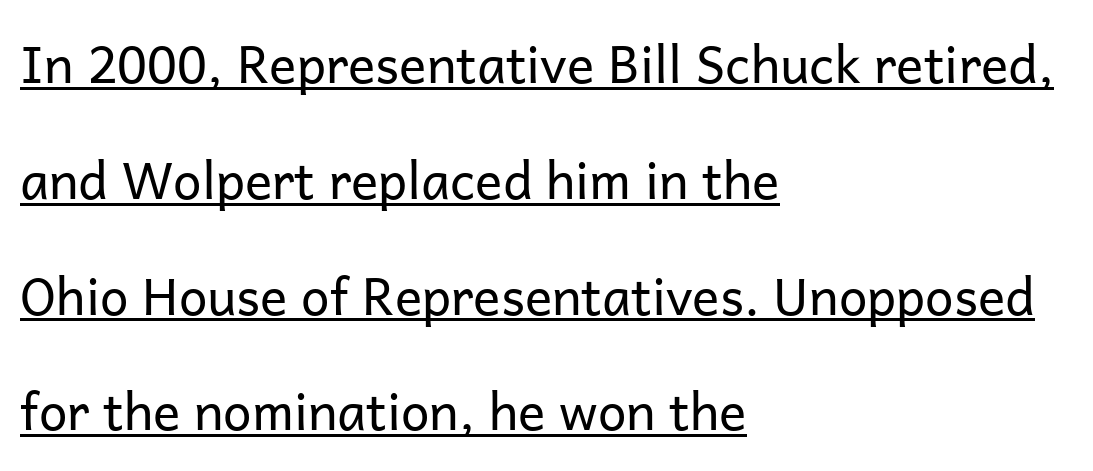
{"serif": "no", "italic": "no", "bold": "no", "weight": "regular", "width": "normal", "stroke_contrast": "low", "x_height": "medium", "monospaced": "no", "underline": "yes", "align": "left", "line_spacing": "loose", "line_spacing_ratio": 2.27, "letter_spacing": "normal", "letter_spacing_em": 0.0, "glyph_px": 51}
